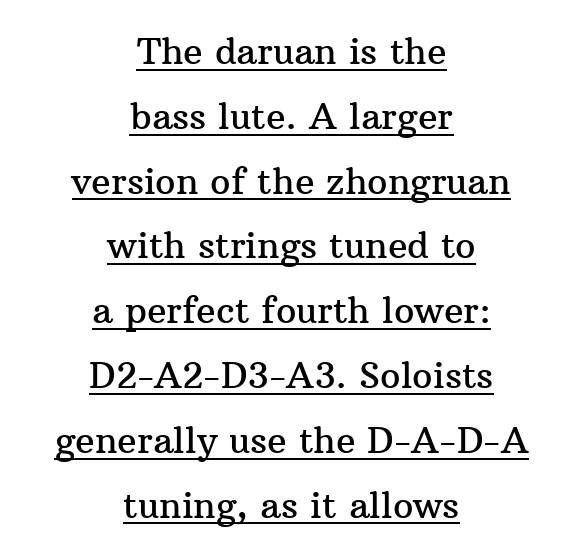
{"serif": "yes", "italic": "no", "width": "normal", "stroke_contrast": "medium", "x_height": "medium", "monospaced": "no", "underline": "yes", "align": "center", "line_spacing_ratio": 1.8, "letter_spacing": "normal", "letter_spacing_em": 0.0, "glyph_px": 36}
